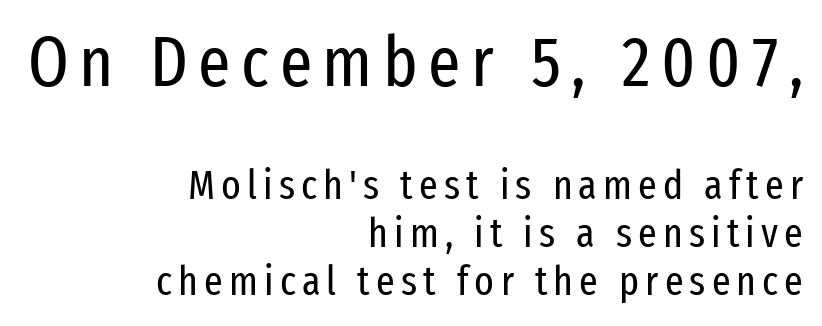
Note: no serifs on the glyphs. A light-to-regular cut is what we see here. The paragraph has a hard right edge and a soft left edge. Spacing verdict: proportional, widths tailored to each character. Rendered with straight, roman letterforms.
